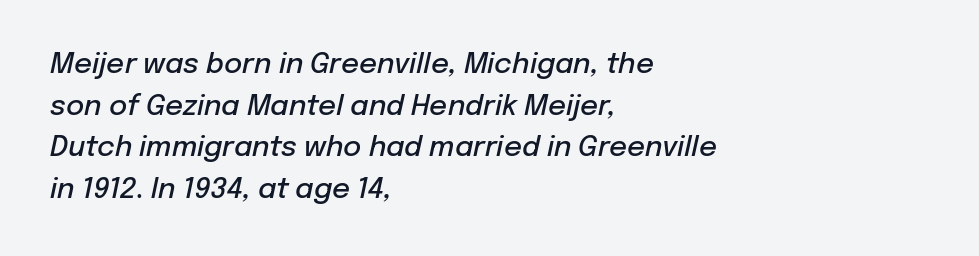
The image shows 28 px semibold type, italic (leaning right); set left-aligned, normal line spacing (1.49x), normal letter spacing, not underlined; low stroke contrast and a medium x-height.
